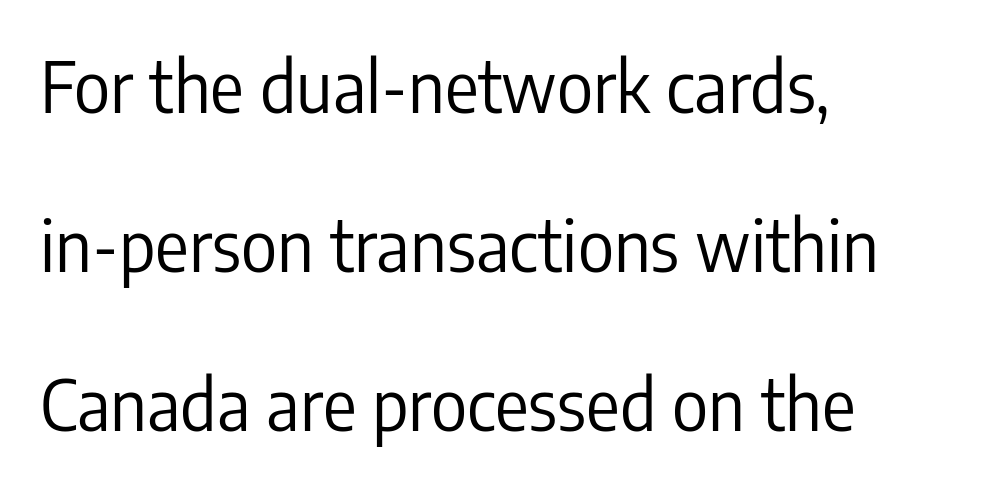
The image shows 70 px regular-weight, condensed sans-serif type, upright; set left-aligned, loose line spacing (2.27x), normal letter spacing, not underlined; low stroke contrast and a medium x-height.
